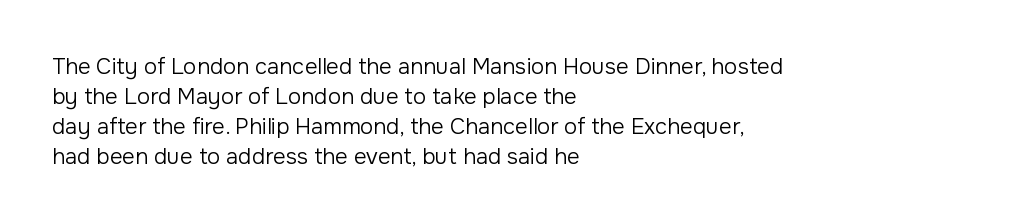
Q: Is the text bold? A: No.
Q: Is the text italic (slanted)? A: No, it is upright.
Q: Is the text underlined? A: No.
Q: How is the paragraph aligned? A: Left-aligned.
Q: Is the spacing between letters normal or unusually wide? A: Normal.
Q: Is the spacing between lines tight, normal or loose? A: Normal.
